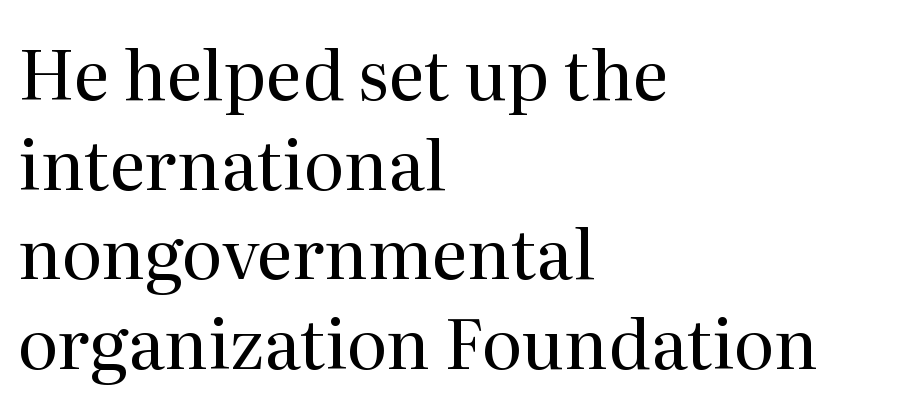
The image shows 69 px regular-weight serif type, upright; set left-aligned, normal line spacing (1.3x), normal letter spacing, not underlined; medium stroke contrast and a medium x-height.
